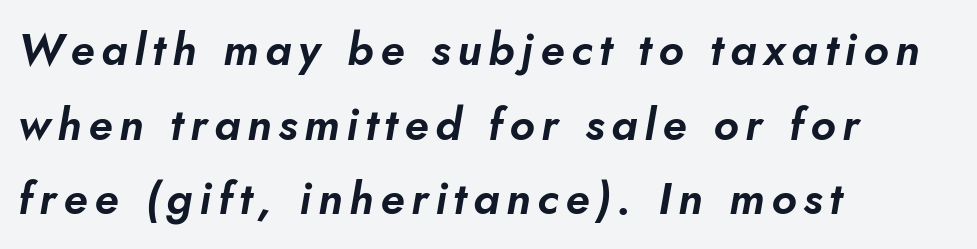
Spacing verdict: proportional, widths tailored to each character. A student would call this left alignment; a typographer would say flush left, rag right. Evenly set lines give the paragraph a standard silhouette. Beneath every word, the page is bare. A typesetter would mark this as italic.
